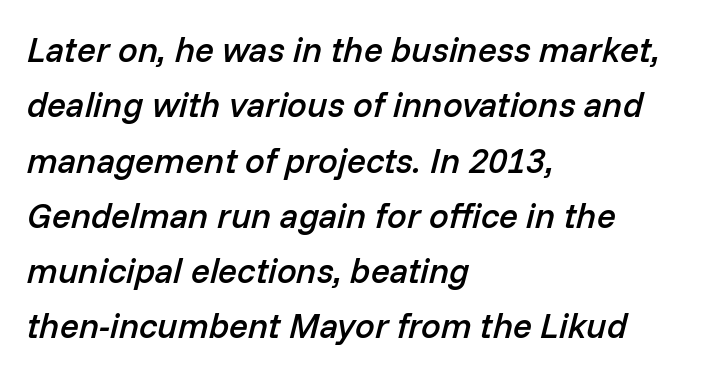
Q: Is the text bold? A: Semi-bold.
Q: Is the text italic (slanted)? A: Yes, it leans right by about 14 degrees.
Q: Is the text underlined? A: No.
Q: How is the paragraph aligned? A: Left-aligned.
Q: Is the spacing between letters normal or unusually wide? A: Normal.
Q: Is the spacing between lines tight, normal or loose? A: Normal.
Q: Width (condensed, normal, or wide)? A: Normal.
Q: Stroke contrast? A: Low.
Q: x-height? A: Medium.
Q: Monospaced? A: No.
